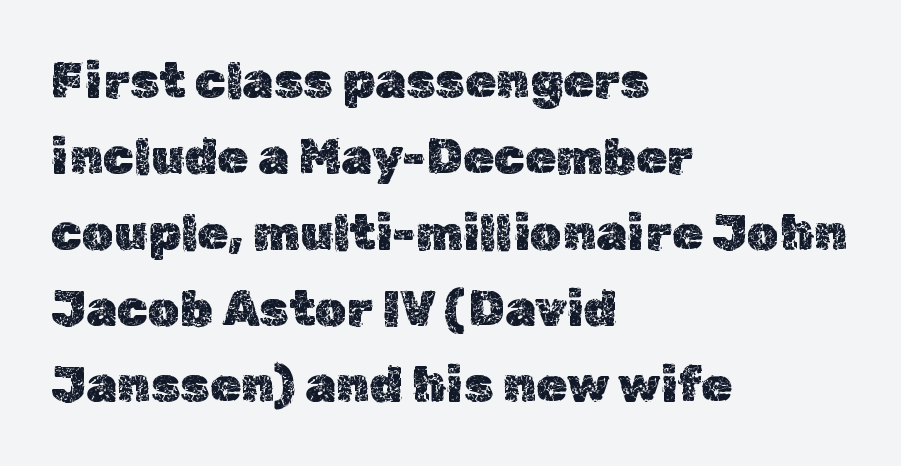
Vertically, the passage feels balanced, rows spaced as you'd expect. Posture: upright roman. Teacher's note: observe the even left margin — that is flush-left alignment. Character widths vary here, with narrow letters taking less room than wide ones. Any mark beneath the type? The region is blank.
